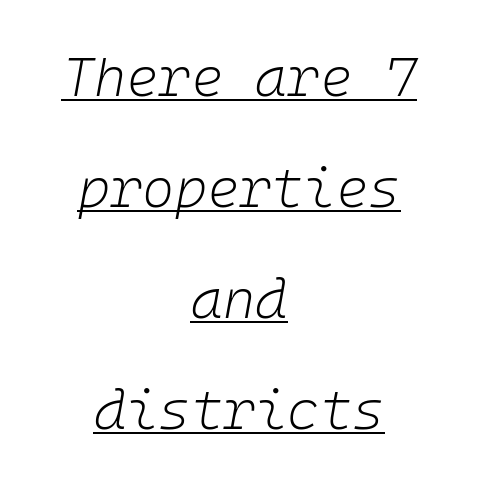
The image shows 55 px light type, italic (leaning right); set centered, loose line spacing (2.02x), normal letter spacing, underlined; low stroke contrast and a medium x-height.
